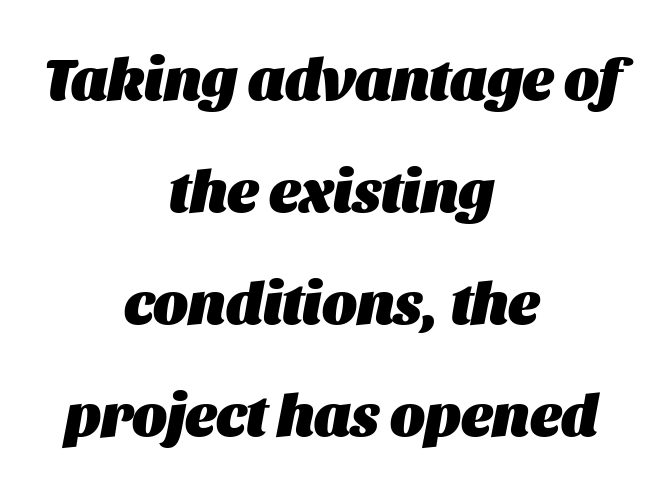
{"italic": "yes", "lean": "right", "slant_degrees": 11, "bold": "yes", "weight": "heavy", "width": "normal", "stroke_contrast": "medium", "x_height": "large", "monospaced": "no", "underline": "no", "align": "center", "line_spacing": "loose", "line_spacing_ratio": 1.9, "letter_spacing": "normal", "letter_spacing_em": 0.0, "glyph_px": 59}
